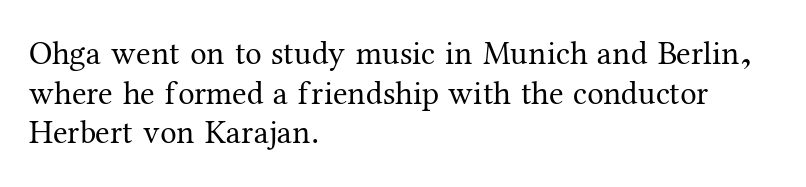
{"serif": "yes", "italic": "no", "bold": "no", "weight": "regular", "width": "normal", "stroke_contrast": "medium", "x_height": "medium", "monospaced": "no", "underline": "no", "align": "left", "line_spacing_ratio": 1.2, "letter_spacing": "normal", "letter_spacing_em": 0.0, "glyph_px": 33}
